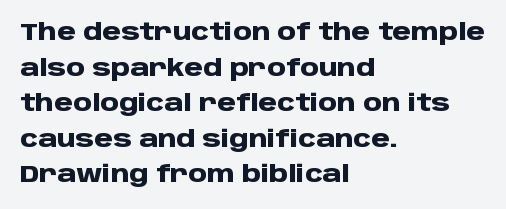
The image shows 24 px bold type, upright; set left-aligned, normal line spacing (1.48x), normal letter spacing, not underlined.
